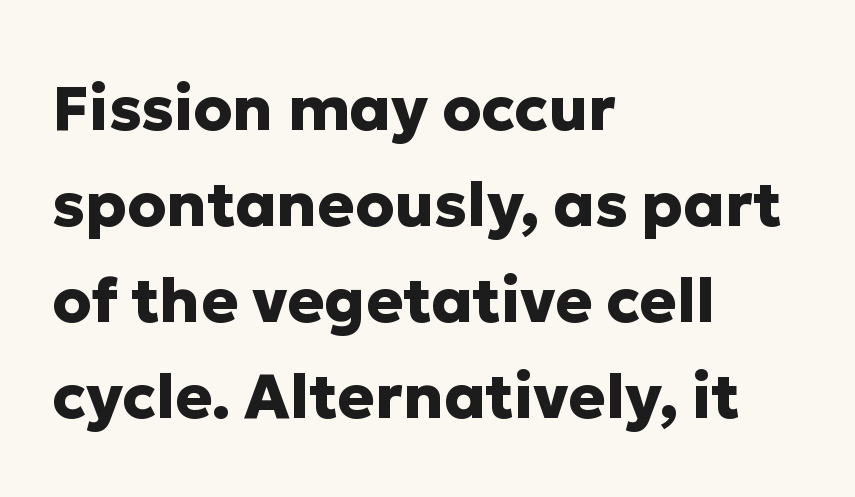
{"serif": "no", "italic": "no", "bold": "yes", "weight": "heavy", "width": "normal", "stroke_contrast": "low", "x_height": "medium", "monospaced": "no", "underline": "no", "align": "left", "line_spacing": "normal", "line_spacing_ratio": 1.55, "letter_spacing": "normal", "letter_spacing_em": 0.0, "glyph_px": 62}
